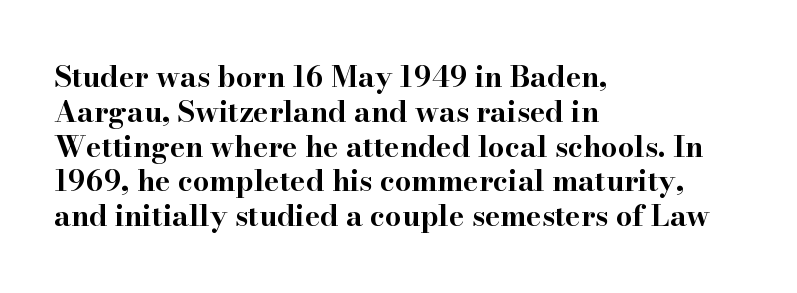
Q: Is the text bold? A: Yes.
Q: Is the text italic (slanted)? A: No, it is upright.
Q: Is the typeface a serif or a sans-serif typeface? A: Serif.
Q: Is the text underlined? A: No.
Q: How is the paragraph aligned? A: Left-aligned.
Q: Is the spacing between letters normal or unusually wide? A: Normal.
Q: Width (condensed, normal, or wide)? A: Wide.
Q: Stroke contrast? A: High.
Q: x-height? A: Small.
Q: Monospaced? A: No.
